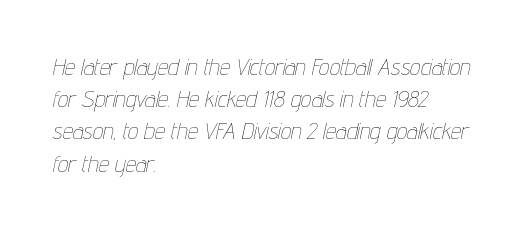
Q: Is the text bold? A: No.
Q: Is the text italic (slanted)? A: Yes, it leans right by about 12 degrees.
Q: Is the text underlined? A: No.
Q: How is the paragraph aligned? A: Left-aligned.
Q: Is the spacing between letters normal or unusually wide? A: Normal.
Q: Is the spacing between lines tight, normal or loose? A: Normal.
